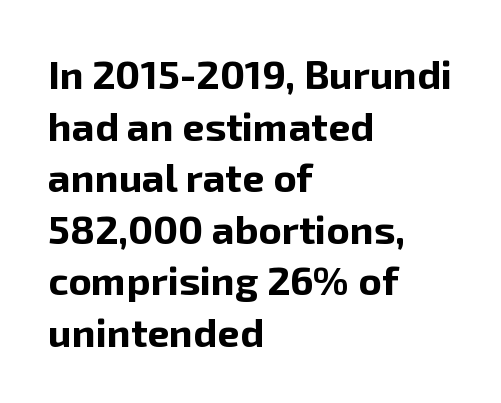
{"serif": "no", "italic": "no", "bold": "yes", "weight": "bold", "width": "normal", "stroke_contrast": "low", "x_height": "medium", "monospaced": "no", "underline": "no", "align": "left", "line_spacing": "normal", "line_spacing_ratio": 1.29, "letter_spacing": "normal", "letter_spacing_em": 0.0, "glyph_px": 40}
